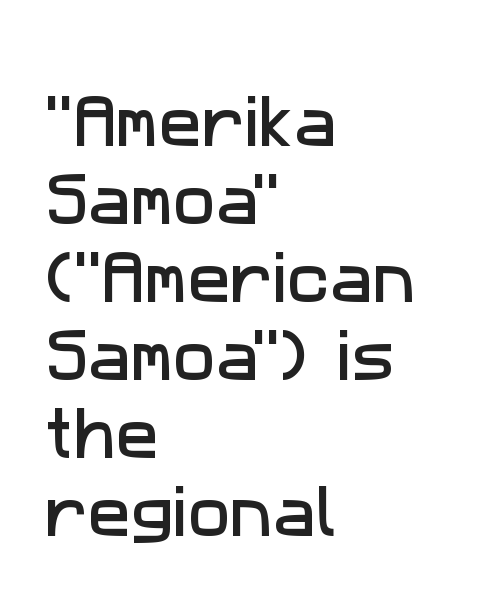
Q: Is the typeface a serif or a sans-serif typeface? A: Sans-serif.
Q: Is the text underlined? A: No.
Q: How is the paragraph aligned? A: Left-aligned.
Q: Is the spacing between letters normal or unusually wide? A: Normal.
Q: Is the spacing between lines tight, normal or loose? A: Normal.
Q: Width (condensed, normal, or wide)? A: Normal.
Q: Stroke contrast? A: Low.
Q: x-height? A: Medium.
Q: Monospaced? A: No.
